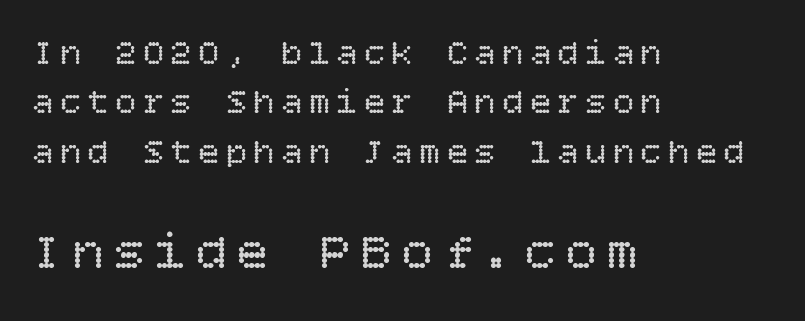
{"italic": "no", "bold": "no", "weight": "regular", "width": "normal", "stroke_contrast": "low", "x_height": "large", "underline": "no", "align": "left", "line_spacing": "normal", "line_spacing_ratio": 1.41, "larger_block": "second", "size_ratio": 1.49, "glyph_px": 52}
